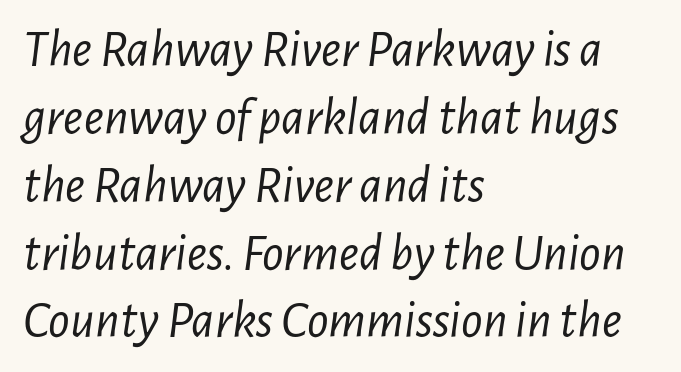
This sample has the flowing, uneven cadence of proportional lettering. The rendering applies a slant to the glyphs. If you measured baseline to baseline, you'd find a middling distance. These glyphs show unthickened strokes, regular width or finer. Anything drawn beneath the words? Only blank space. Each word holds together tightly as a unit, with standard inter-letter gaps.
